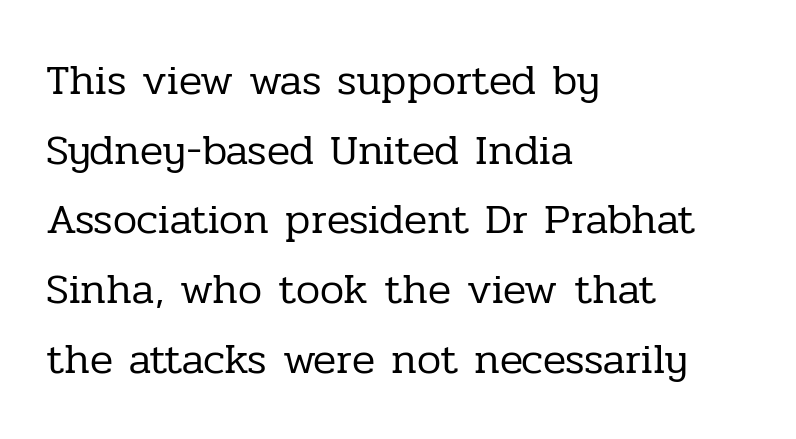
{"serif": "yes", "italic": "no", "bold": "no", "weight": "regular", "width": "normal", "stroke_contrast": "low", "x_height": "medium", "monospaced": "no", "underline": "no", "align": "left", "line_spacing": "normal", "line_spacing_ratio": 1.62, "letter_spacing": "normal", "letter_spacing_em": 0.0, "glyph_px": 43}
